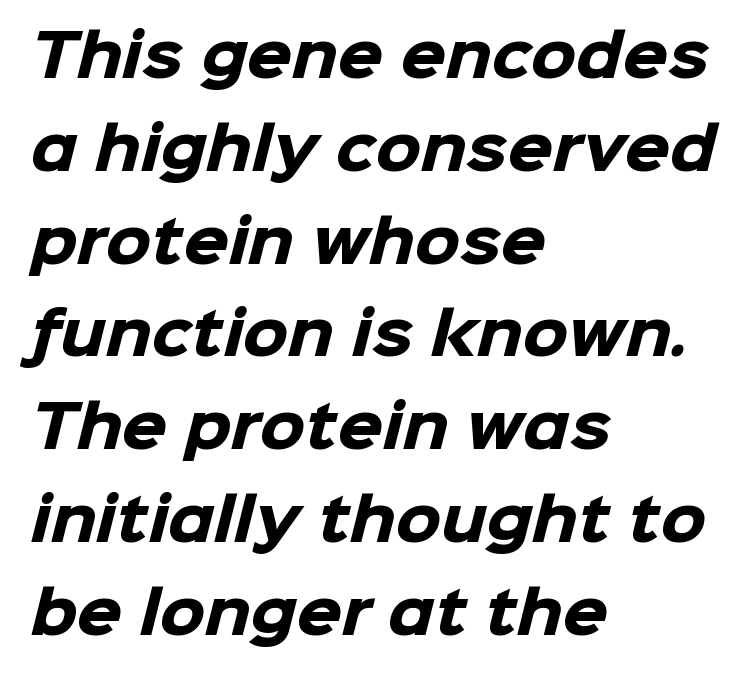
The image shows 58 px heavy sans-serif type; set left-aligned, normal line spacing (1.6x), normal letter spacing, not underlined; low stroke contrast and a medium x-height.
